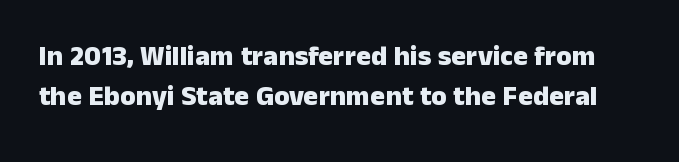
Q: Is the text bold? A: Yes.
Q: Is the text italic (slanted)? A: No, it is upright.
Q: Is the typeface a serif or a sans-serif typeface? A: Sans-serif.
Q: Is the text underlined? A: No.
Q: Is the spacing between letters normal or unusually wide? A: Normal.
Q: Is the spacing between lines tight, normal or loose? A: Normal.
Q: Width (condensed, normal, or wide)? A: Normal.
Q: Stroke contrast? A: Low.
Q: x-height? A: Medium.
Q: Monospaced? A: No.
